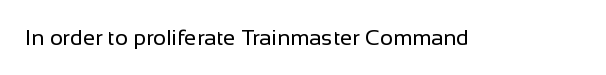
{"italic": "no", "bold": "no", "underline": "no", "letter_spacing": "normal", "letter_spacing_em": 0.0, "glyph_px": 22}
